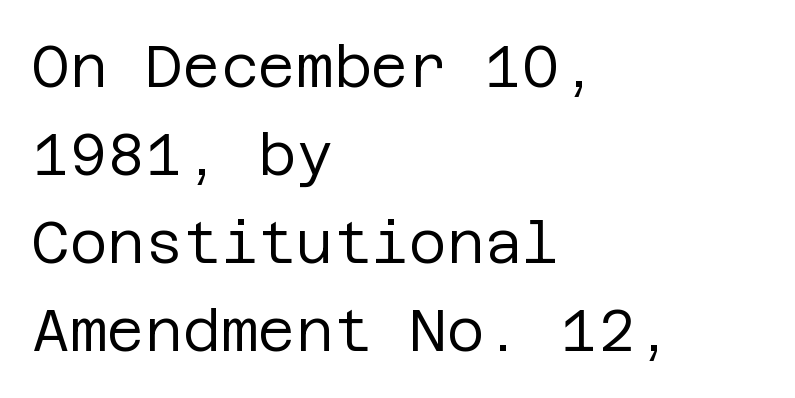
Does extra space separate the letters? No, they use regular spacing. What's the leading like? Ordinary, nothing unusual. Does the copy run flush right? No — it runs flush left. Think standard paragraph weight, or any step lighter than that. Nobody drew a line under any word here. Style check: upright.
